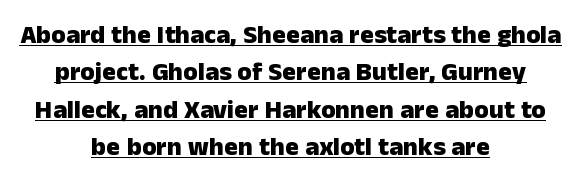
Q: Is the text bold? A: Yes.
Q: Is the text italic (slanted)? A: No, it is upright.
Q: Is the text underlined? A: Yes.
Q: How is the paragraph aligned? A: Centered.
Q: Is the spacing between letters normal or unusually wide? A: Normal.
Q: Is the spacing between lines tight, normal or loose? A: Normal.
